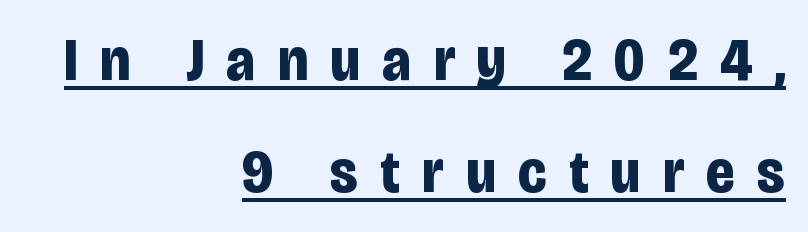
{"serif": "no", "italic": "no", "bold": "yes", "weight": "bold", "width": "condensed", "stroke_contrast": "low", "x_height": "large", "monospaced": "no", "underline": "yes", "align": "right", "line_spacing_ratio": 1.83, "letter_spacing": "wide", "letter_spacing_em": 0.37, "glyph_px": 61}
